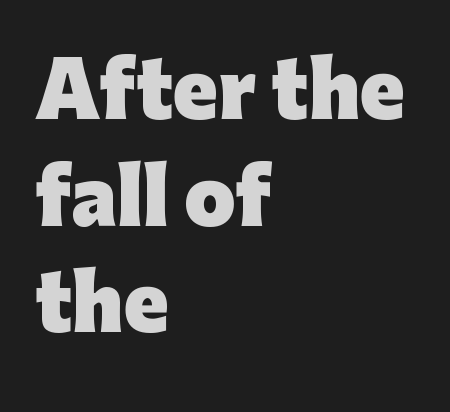
Q: Is the text bold? A: Yes.
Q: Is the text italic (slanted)? A: No, it is upright.
Q: Is the typeface a serif or a sans-serif typeface? A: Sans-serif.
Q: Is the text underlined? A: No.
Q: How is the paragraph aligned? A: Left-aligned.
Q: Is the spacing between letters normal or unusually wide? A: Normal.
Q: Is the spacing between lines tight, normal or loose? A: Normal.
Q: Width (condensed, normal, or wide)? A: Normal.
Q: Stroke contrast? A: Low.
Q: x-height? A: Medium.
Q: Monospaced? A: No.
